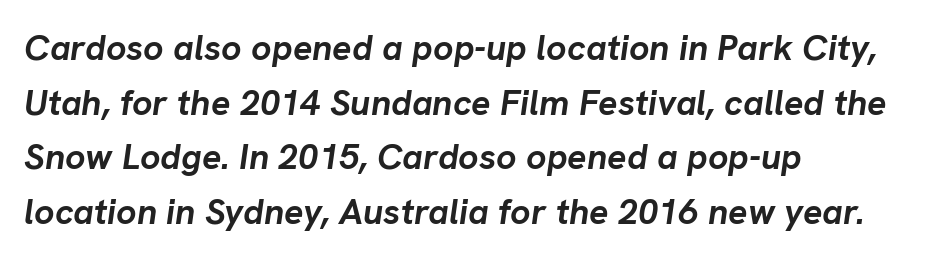
Q: Is the text bold? A: Yes.
Q: Is the text italic (slanted)? A: Yes, it leans right by about 8 degrees.
Q: Is the text underlined? A: No.
Q: How is the paragraph aligned? A: Left-aligned.
Q: Is the spacing between letters normal or unusually wide? A: Normal.
Q: Is the spacing between lines tight, normal or loose? A: Normal.
Q: Width (condensed, normal, or wide)? A: Normal.
Q: Stroke contrast? A: Low.
Q: x-height? A: Medium.
Q: Monospaced? A: No.
